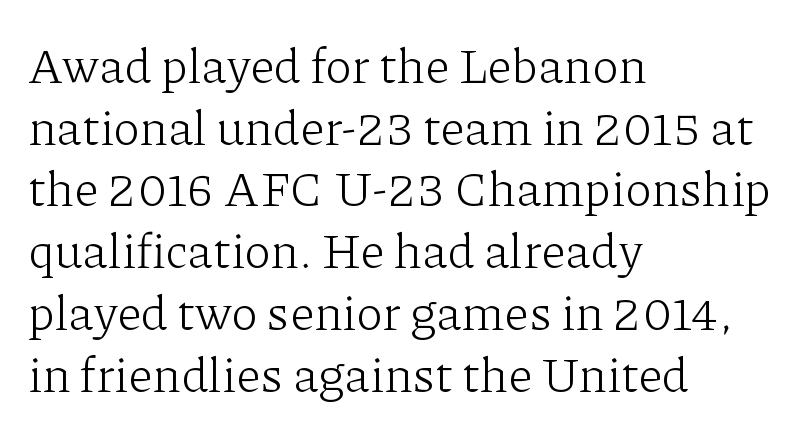
{"serif": "yes", "italic": "no", "bold": "no", "weight": "light", "width": "normal", "stroke_contrast": "low", "x_height": "medium", "monospaced": "no", "underline": "no", "align": "left", "line_spacing": "normal", "line_spacing_ratio": 1.26, "letter_spacing": "normal", "letter_spacing_em": 0.0, "glyph_px": 49}
